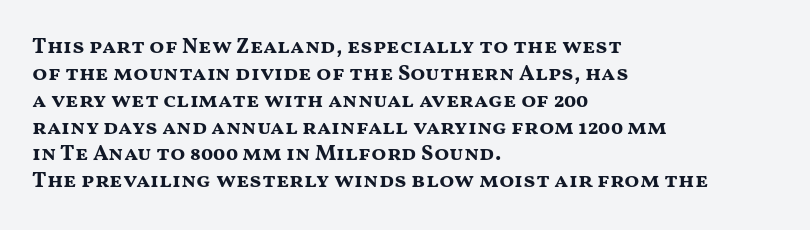
A typesetter would mark this as roman, not italic. What stands out about the letter spacing? Nothing — it is the standard amount. The baseline area is clear. Caption: bold face, heavy strokes.
